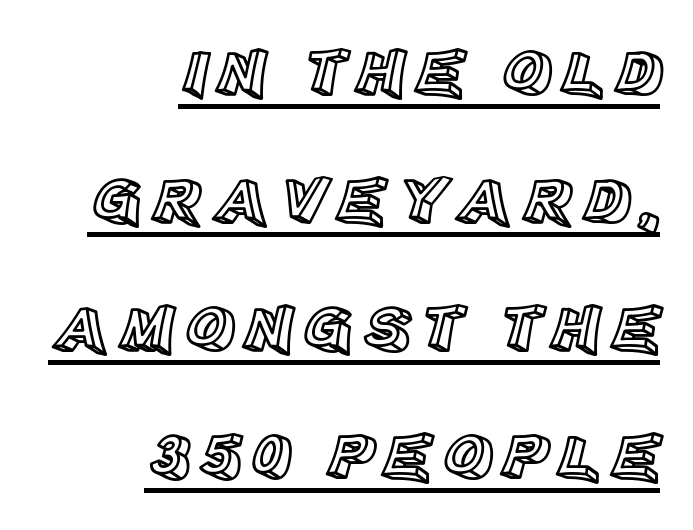
The image shows 68 px text type; set right-aligned, line spacing 1.88x, underlined; a large x-height.
